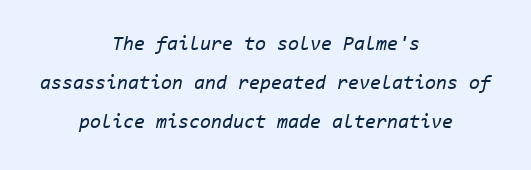
{"italic": "yes", "lean": "right", "slant_degrees": 11, "bold": "no", "underline": "no", "align": "center", "line_spacing": "loose", "line_spacing_ratio": 1.96, "letter_spacing": "normal", "letter_spacing_em": 0.0, "glyph_px": 20}
